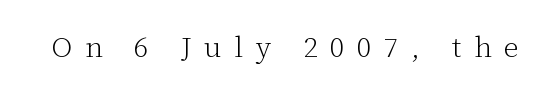
Q: Is the text bold? A: No.
Q: Is the text italic (slanted)? A: No, it is upright.
Q: Is the typeface a serif or a sans-serif typeface? A: Serif.
Q: Is the text underlined? A: No.
Q: Is the spacing between letters normal or unusually wide? A: Unusually wide.
Q: Width (condensed, normal, or wide)? A: Normal.
Q: Stroke contrast? A: Low.
Q: x-height? A: Medium.
Q: Monospaced? A: No.
